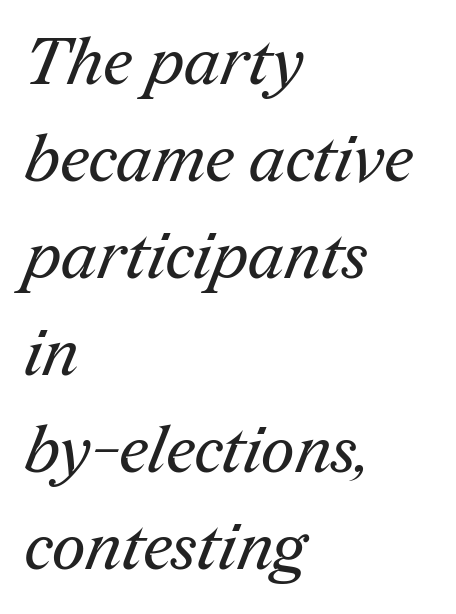
The image shows 66 px regular-weight serif type; set left-aligned, normal line spacing (1.47x), normal letter spacing, not underlined; medium stroke contrast and a medium x-height.
